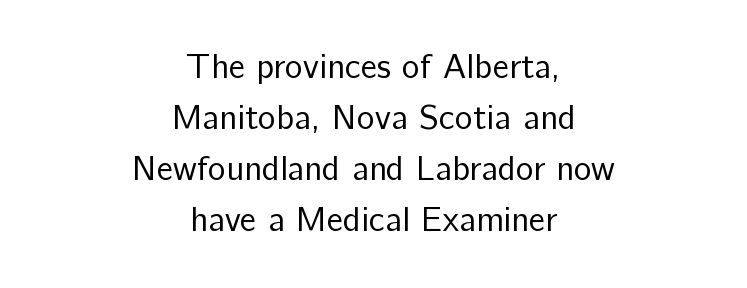
Anything drawn beneath the words? Only blank space. A typesetter would mark this as roman, not italic. Each line is balanced around a shared central axis. The face looks like a standard text weight, possibly lighter. Leading: standard.
